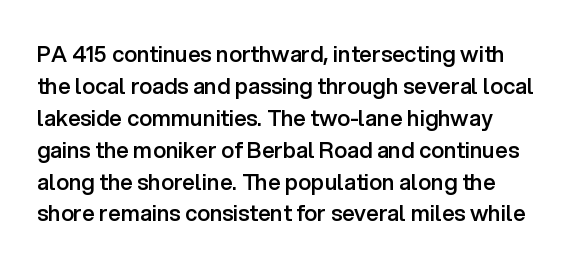
The image shows 22 px text type, upright; set normal line spacing (1.45x), normal letter spacing, not underlined.
